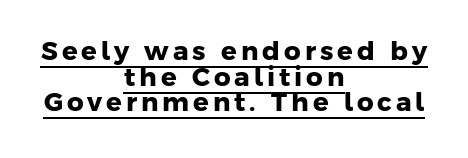
Q: Is the text bold? A: Yes.
Q: Is the text underlined? A: Yes.
Q: How is the paragraph aligned? A: Centered.
Q: Is the spacing between lines tight, normal or loose? A: Tight.
